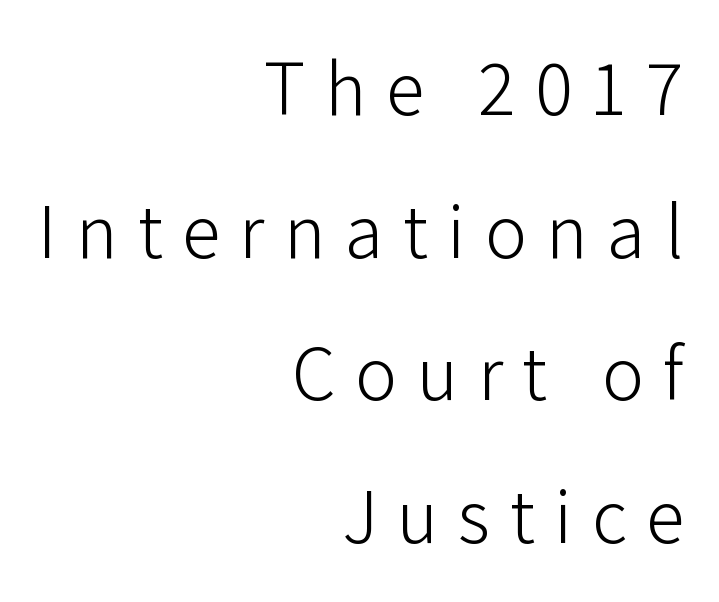
Q: Is the text bold? A: No.
Q: Is the text italic (slanted)? A: No, it is upright.
Q: Is the typeface a serif or a sans-serif typeface? A: Sans-serif.
Q: Is the text underlined? A: No.
Q: How is the paragraph aligned? A: Right-aligned.
Q: Is the spacing between letters normal or unusually wide? A: Unusually wide.
Q: Width (condensed, normal, or wide)? A: Normal.
Q: Stroke contrast? A: Low.
Q: x-height? A: Medium.
Q: Monospaced? A: No.
